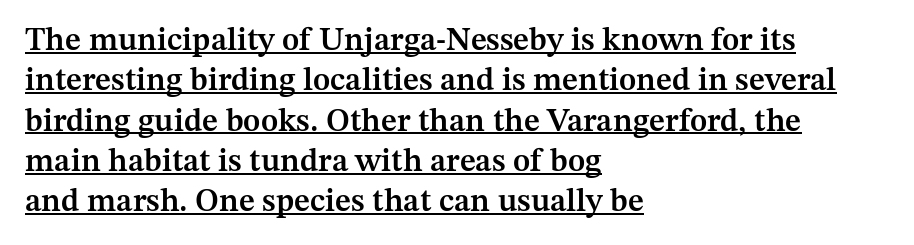
Q: Is the text bold? A: Semi-bold.
Q: Is the text italic (slanted)? A: No, it is upright.
Q: Is the typeface a serif or a sans-serif typeface? A: Serif.
Q: Is the text underlined? A: Yes.
Q: How is the paragraph aligned? A: Left-aligned.
Q: Is the spacing between letters normal or unusually wide? A: Normal.
Q: Is the spacing between lines tight, normal or loose? A: Normal.
Q: Width (condensed, normal, or wide)? A: Normal.
Q: Stroke contrast? A: Medium.
Q: x-height? A: Medium.
Q: Monospaced? A: No.
